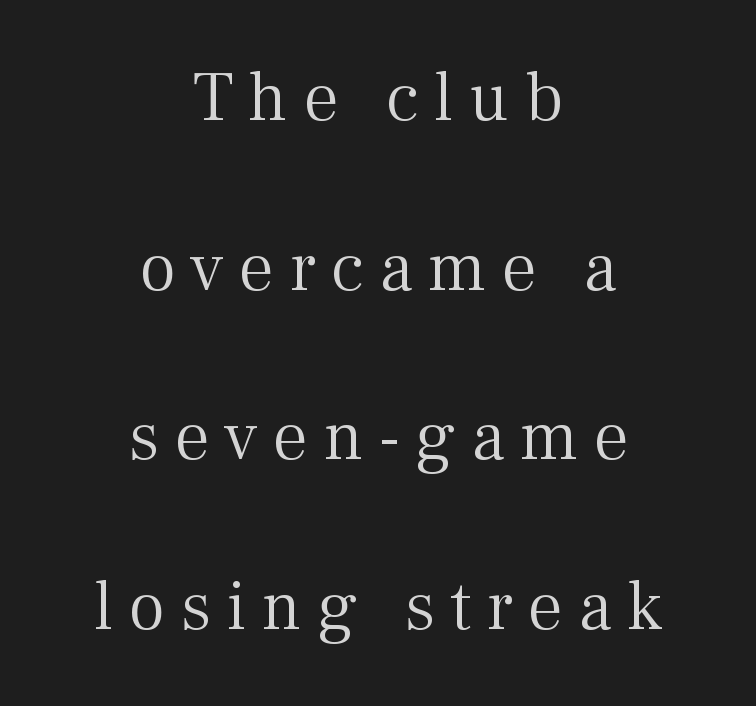
A centered setting, common on invitations and titles, is used for this passage. The type is letterspaced generously, with wide tracking. Anything drawn beneath the words? Only blank space. Loosely led — the rows are spread out. Small tapered or slab feet sit at the stroke ends, so this counts as serif.
